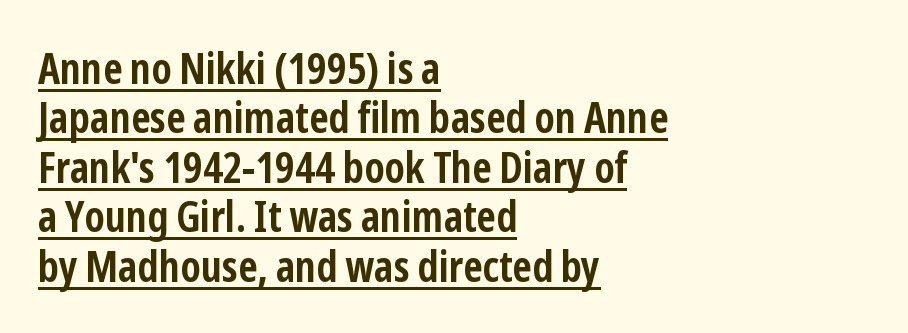
The letters stand straight up with perfectly vertical stems. Nothing sits at the stroke ends, so this counts as sans-serif. The typesetter chose a ragged-right arrangement here. The rendering uses natural spacing where letterforms have individual widths.
